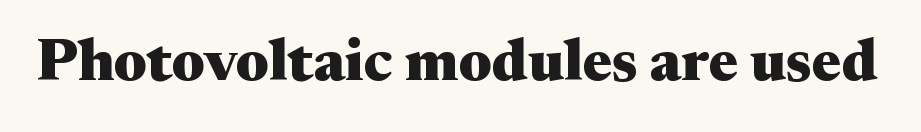
{"serif": "yes", "italic": "no", "bold": "yes", "weight": "heavy", "width": "wide", "stroke_contrast": "medium", "x_height": "medium", "monospaced": "no", "underline": "no", "letter_spacing": "normal", "letter_spacing_em": 0.0, "glyph_px": 59}
